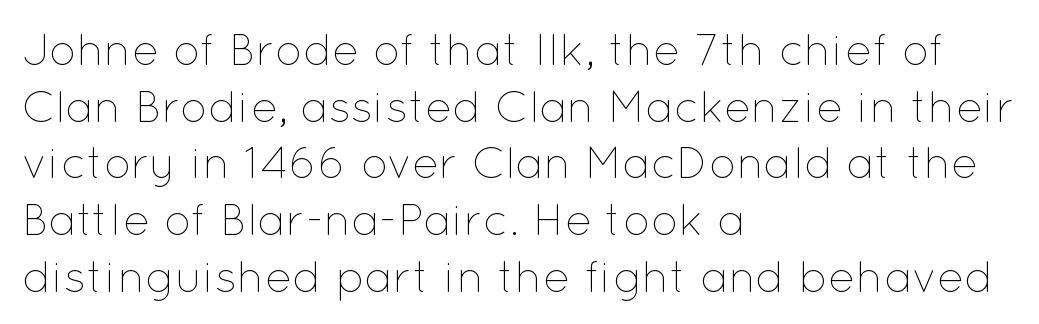
Baseline-to-baseline distance is the conventional proportion of letter height. Vertical stems look standard width or narrower in stroke. The letters advance in unequal steps, a hallmark of proportional type. Words float on clear page, feet unadorned.
